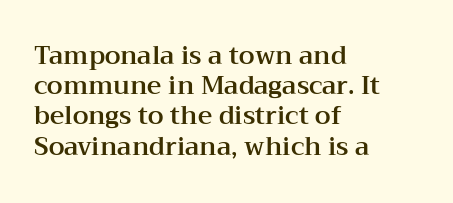
Q: Is the text italic (slanted)? A: No, it is upright.
Q: Is the text underlined? A: No.
Q: How is the paragraph aligned? A: Left-aligned.
Q: Is the spacing between letters normal or unusually wide? A: Normal.
